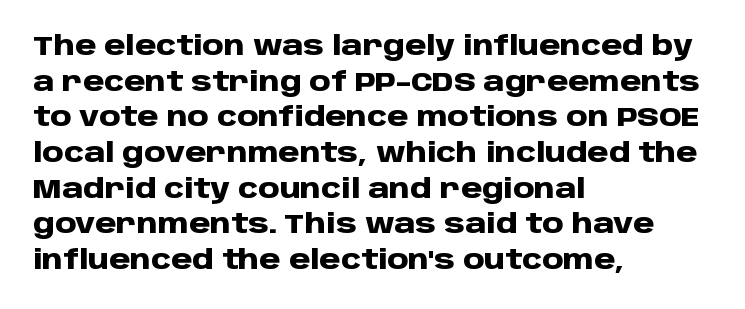
Q: Is the text bold? A: Yes.
Q: Is the text italic (slanted)? A: No, it is upright.
Q: Is the text underlined? A: No.
Q: How is the paragraph aligned? A: Left-aligned.
Q: Is the spacing between letters normal or unusually wide? A: Normal.
Q: Is the spacing between lines tight, normal or loose? A: Normal.
